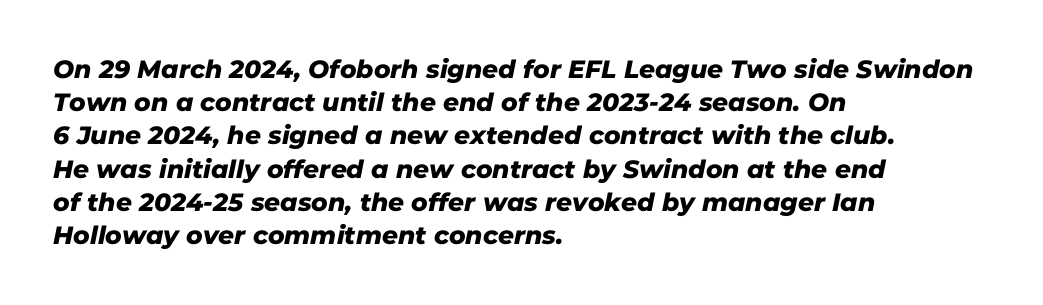
{"underline": "no", "align": "left", "line_spacing": "normal", "line_spacing_ratio": 1.33, "letter_spacing": "normal", "letter_spacing_em": 0.0, "glyph_px": 25}
